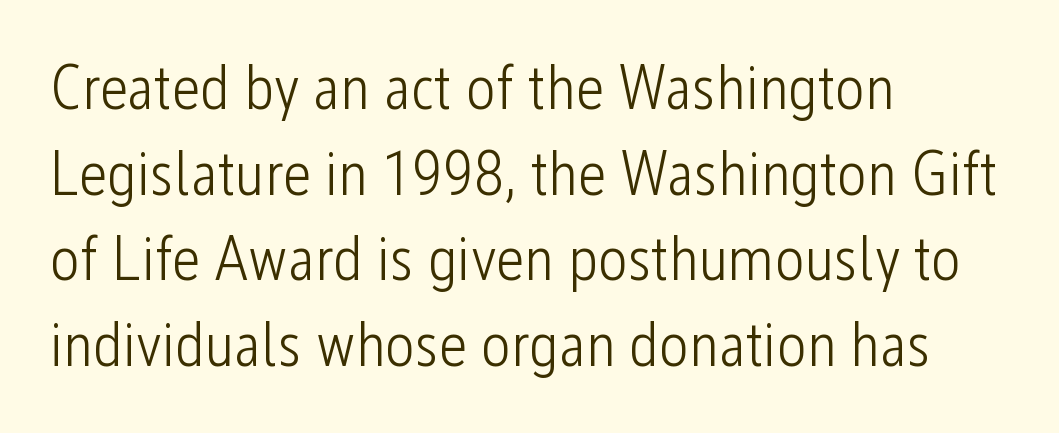
The letters look calm and open, with moderate or lighter stems. The rendering anchors every line to the left-hand side. This is the regular roman posture of the typeface. A bare baseline throughout the passage. The rendering uses a moderate line-height, typical for paragraphs.
